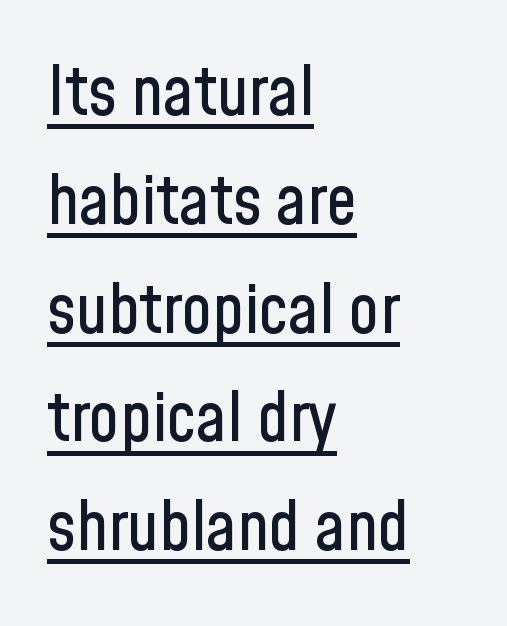
{"serif": "no", "italic": "no", "width": "condensed", "stroke_contrast": "low", "x_height": "medium", "monospaced": "no", "underline": "yes", "align": "left", "line_spacing": "normal", "line_spacing_ratio": 1.6, "letter_spacing": "normal", "letter_spacing_em": 0.0, "glyph_px": 68}
